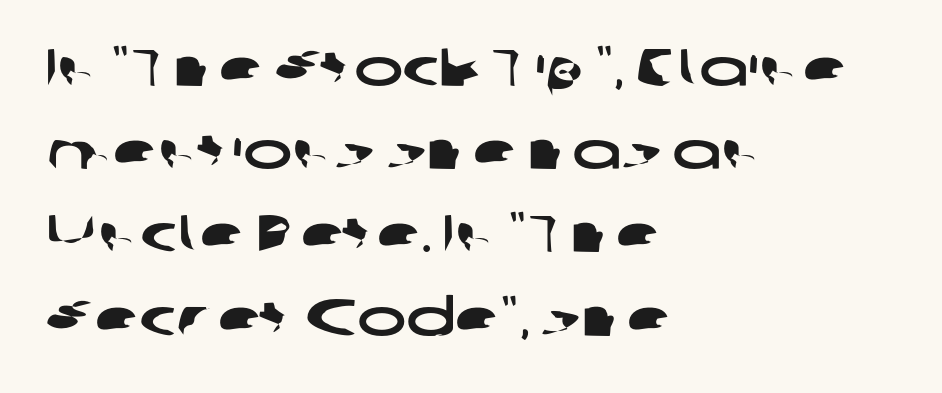
The image shows 52 px wide sans-serif type; set left-aligned, normal line spacing (1.6x), normal letter spacing, not underlined; low stroke contrast and a medium x-height.
